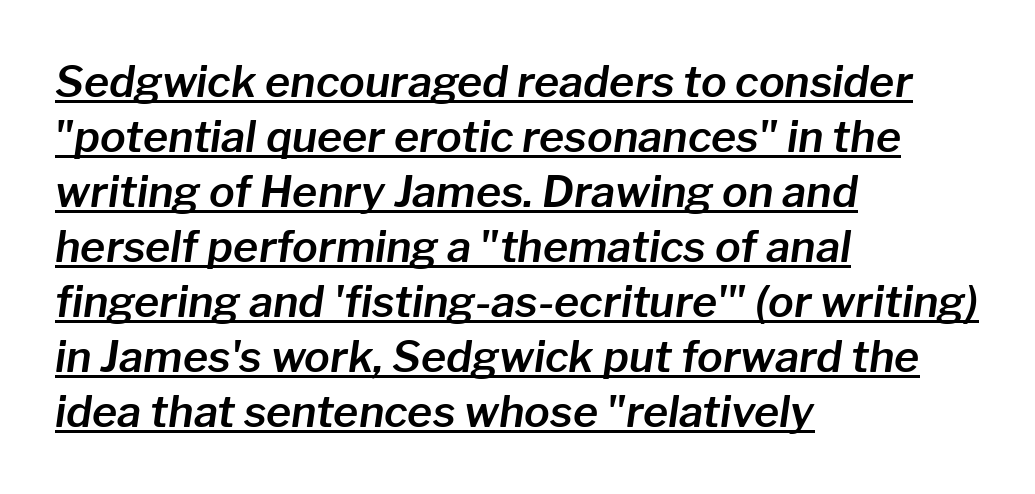
Q: Is the text italic (slanted)? A: Yes, it leans right by about 8 degrees.
Q: Is the text underlined? A: Yes.
Q: How is the paragraph aligned? A: Left-aligned.
Q: Is the spacing between letters normal or unusually wide? A: Normal.
Q: Is the spacing between lines tight, normal or loose? A: Normal.
Q: Width (condensed, normal, or wide)? A: Normal.
Q: Stroke contrast? A: Low.
Q: x-height? A: Medium.
Q: Monospaced? A: No.
